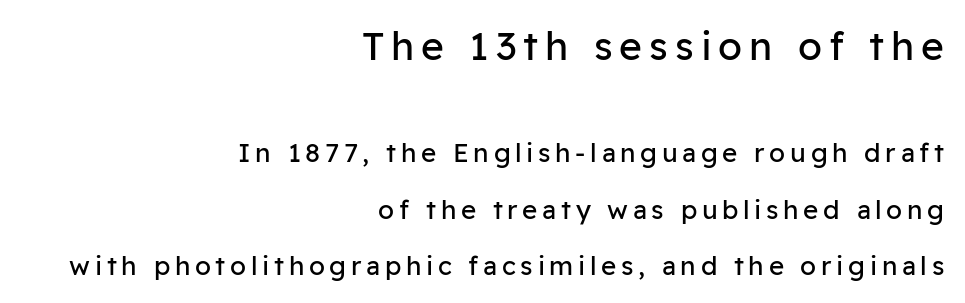
The image shows 39 px regular-weight sans-serif type, upright; set right-aligned, loose line spacing (2.16x), not underlined; the first (top) block is 1.5x larger; low stroke contrast and a medium x-height.
